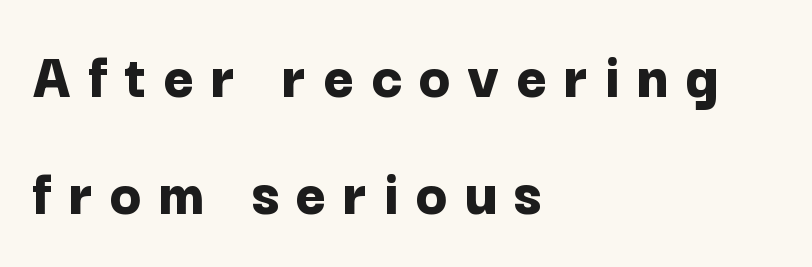
{"serif": "no", "italic": "no", "bold": "yes", "weight": "bold", "width": "normal", "stroke_contrast": "low", "x_height": "medium", "monospaced": "no", "underline": "no", "align": "left", "line_spacing_ratio": 1.78, "letter_spacing": "wide", "letter_spacing_em": 0.25, "glyph_px": 66}
